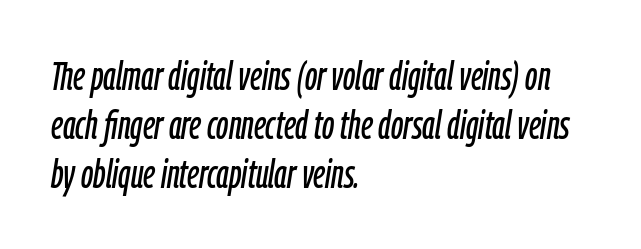
Looks like regular typesetting: each glyph gets only the width it needs. How are the letters spaced? Ordinarily, with no added tracking. Left-aligned paragraph, ragged on the right. Decoration check: the copy has no underline. Does the lettering tilt? It does — this is italic.
